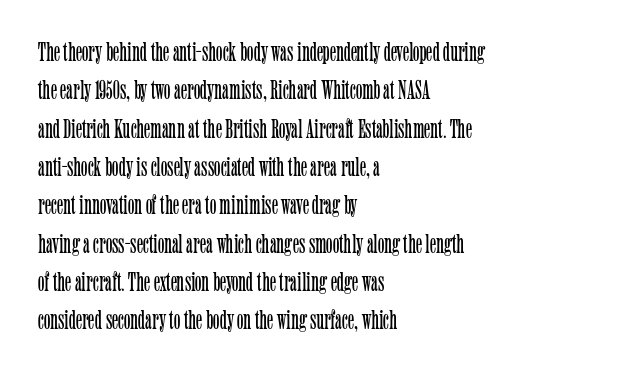
Q: Is the text bold? A: No.
Q: Is the text italic (slanted)? A: No, it is upright.
Q: Is the text underlined? A: No.
Q: How is the paragraph aligned? A: Left-aligned.
Q: Is the spacing between letters normal or unusually wide? A: Normal.
Q: Is the spacing between lines tight, normal or loose? A: Normal.
